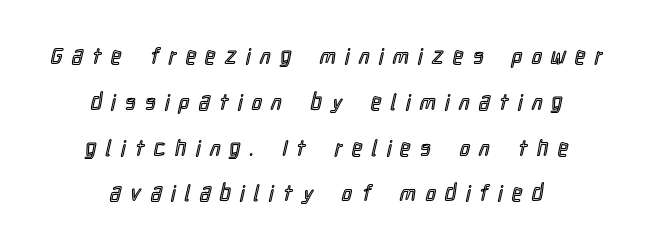
Each new line begins a long way beneath the previous one. Caption: expanded tracking, letters set apart. Typeset on center — no edge is straight. Plain, unruled lines of type.
